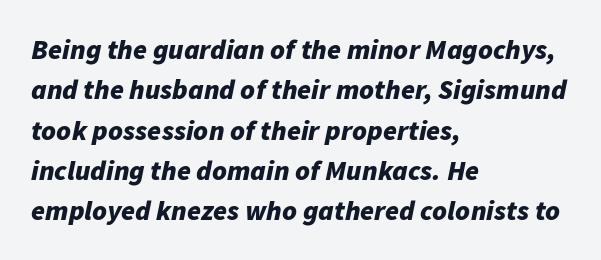
Q: Is the text bold? A: Yes.
Q: Is the text italic (slanted)? A: Yes, it leans right by about 11 degrees.
Q: Is the text underlined? A: No.
Q: How is the paragraph aligned? A: Left-aligned.
Q: Is the spacing between letters normal or unusually wide? A: Normal.
Q: Is the spacing between lines tight, normal or loose? A: Normal.
Q: Width (condensed, normal, or wide)? A: Normal.
Q: Stroke contrast? A: Low.
Q: x-height? A: Medium.
Q: Monospaced? A: No.
